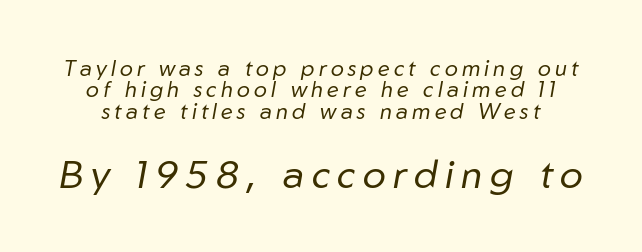
Q: Is the text bold? A: No.
Q: Is the text italic (slanted)? A: Yes, it leans right by about 10 degrees.
Q: Is the text underlined? A: No.
Q: Is the spacing between lines tight, normal or loose? A: Tight.
Q: Which block of text is set in a larger size, the first (top) or the second (bottom)? A: The second (bottom) one.
Q: Width (condensed, normal, or wide)? A: Normal.
Q: Stroke contrast? A: Low.
Q: x-height? A: Medium.
Q: Monospaced? A: No.
